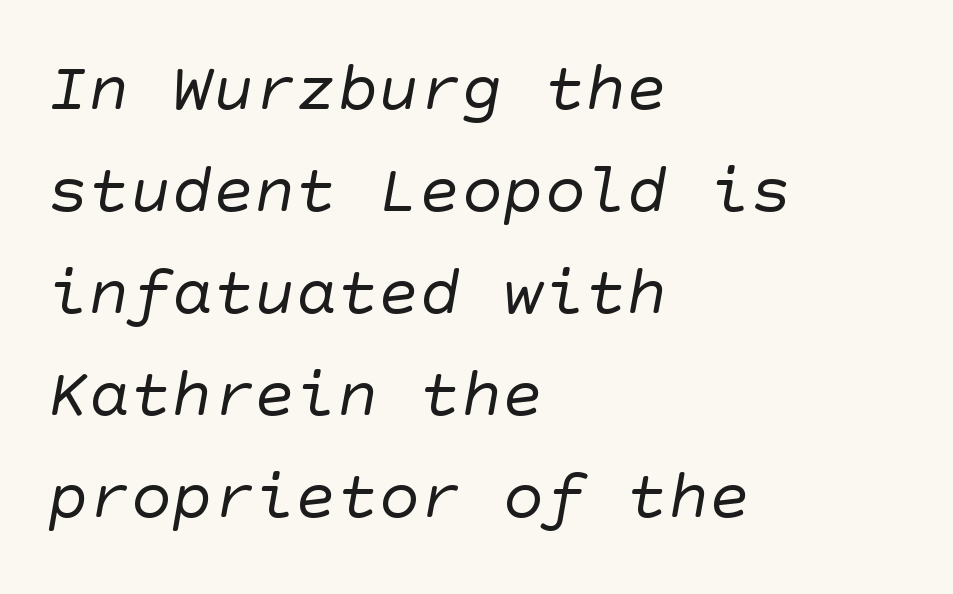
This is sans-serif lettering, the kind often seen on screens and signage. Each stroke keeps to a modest, everyday thickness or less. Alignment: flush left. A normal amount of white space separates one row of letters from the next.
